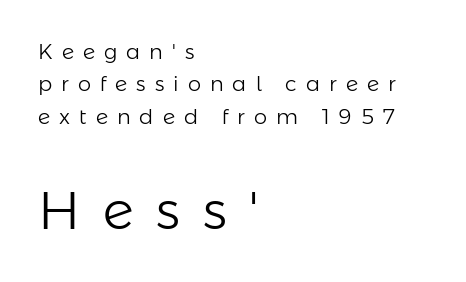
Q: Is the text bold? A: No.
Q: Is the text italic (slanted)? A: No, it is upright.
Q: Is the typeface a serif or a sans-serif typeface? A: Sans-serif.
Q: Is the text underlined? A: No.
Q: How is the paragraph aligned? A: Left-aligned.
Q: Is the spacing between letters normal or unusually wide? A: Unusually wide.
Q: Is the spacing between lines tight, normal or loose? A: Normal.
Q: Which block of text is set in a larger size, the first (top) or the second (bottom)? A: The second (bottom) one.
Q: Width (condensed, normal, or wide)? A: Normal.
Q: Stroke contrast? A: Low.
Q: x-height? A: Medium.
Q: Monospaced? A: No.
